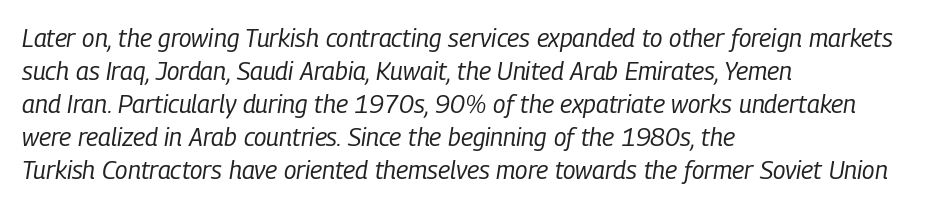
Q: Is the text bold? A: No.
Q: Is the text italic (slanted)? A: Yes, it leans right by about 9 degrees.
Q: Is the text underlined? A: No.
Q: How is the paragraph aligned? A: Left-aligned.
Q: Is the spacing between letters normal or unusually wide? A: Normal.
Q: Is the spacing between lines tight, normal or loose? A: Normal.
